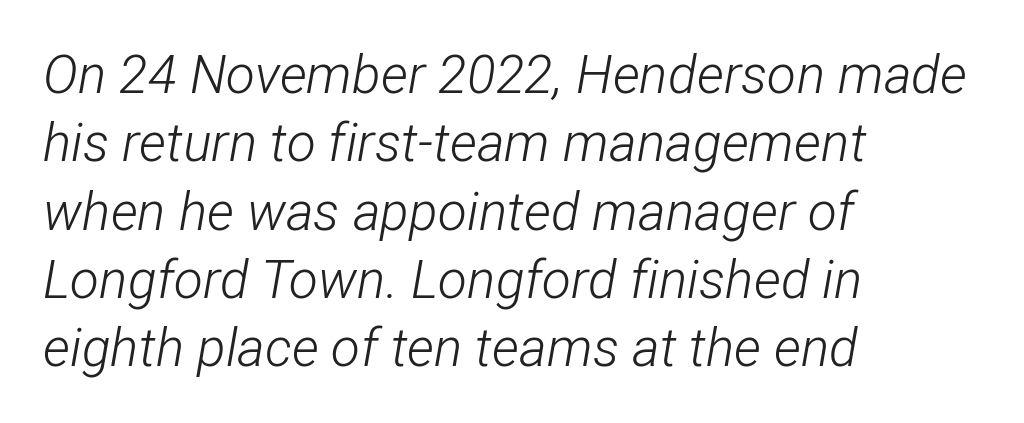
{"italic": "yes", "lean": "right", "slant_degrees": 12, "bold": "no", "weight": "light", "width": "condensed", "stroke_contrast": "low", "x_height": "medium", "monospaced": "no", "underline": "no", "align": "left", "line_spacing": "normal", "line_spacing_ratio": 1.29, "letter_spacing": "normal", "letter_spacing_em": 0.0, "glyph_px": 53}
